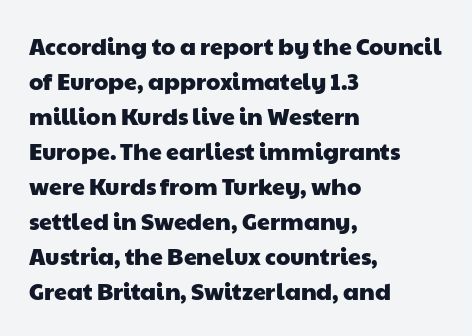
{"underline": "no", "align": "left", "line_spacing": "normal", "line_spacing_ratio": 1.52, "letter_spacing": "normal", "letter_spacing_em": 0.0, "glyph_px": 23}
